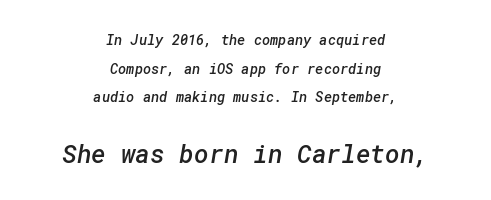
The image shows 25 px text type; set centered, loose line spacing (2.04x), normal letter spacing, not underlined; the second (bottom) block is 1.79x larger.
